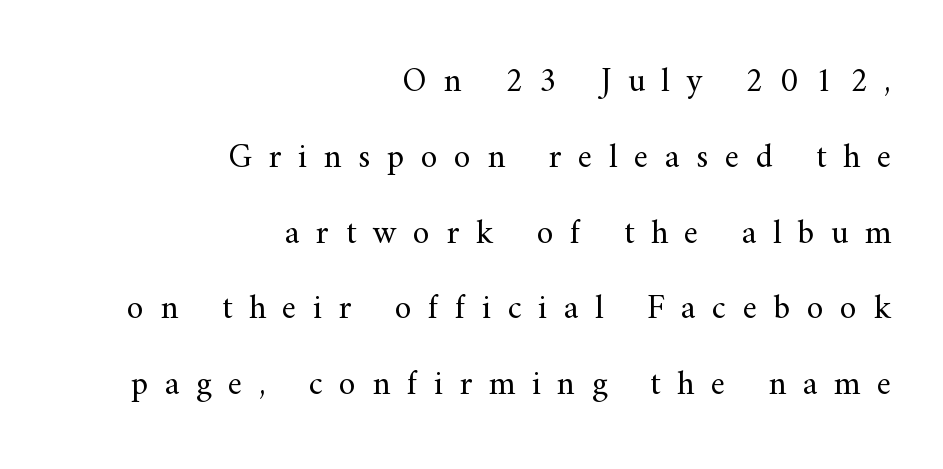
Q: Is the text bold? A: No.
Q: Is the text italic (slanted)? A: No, it is upright.
Q: Is the typeface a serif or a sans-serif typeface? A: Serif.
Q: Is the text underlined? A: No.
Q: How is the paragraph aligned? A: Right-aligned.
Q: Is the spacing between letters normal or unusually wide? A: Unusually wide.
Q: Is the spacing between lines tight, normal or loose? A: Loose.
Q: Width (condensed, normal, or wide)? A: Normal.
Q: Stroke contrast? A: Medium.
Q: x-height? A: Small.
Q: Monospaced? A: No.
